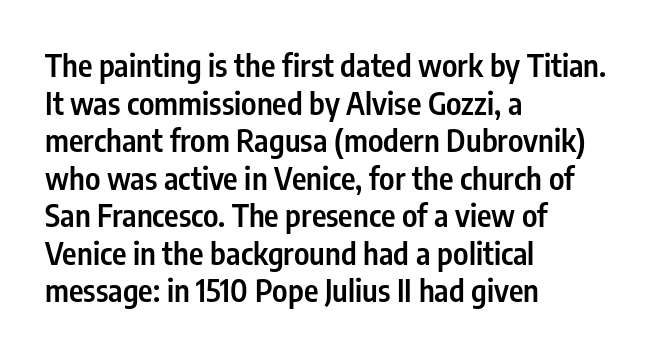
The image shows 31 px semibold, condensed sans-serif type, upright; set left-aligned, line spacing 1.21x, normal letter spacing, not underlined; low stroke contrast and a medium x-height.
